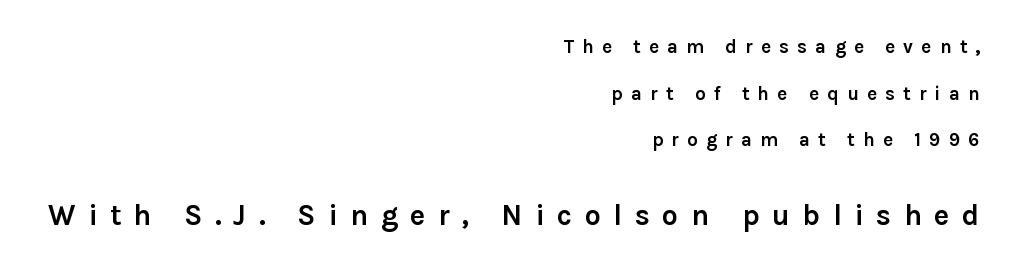
The image shows 29 px semibold sans-serif type, upright; set right-aligned, loose line spacing (2.45x), unusually wide letter spacing (+0.43 em), not underlined; the second (bottom) block is 1.53x larger; low stroke contrast and a medium x-height.
